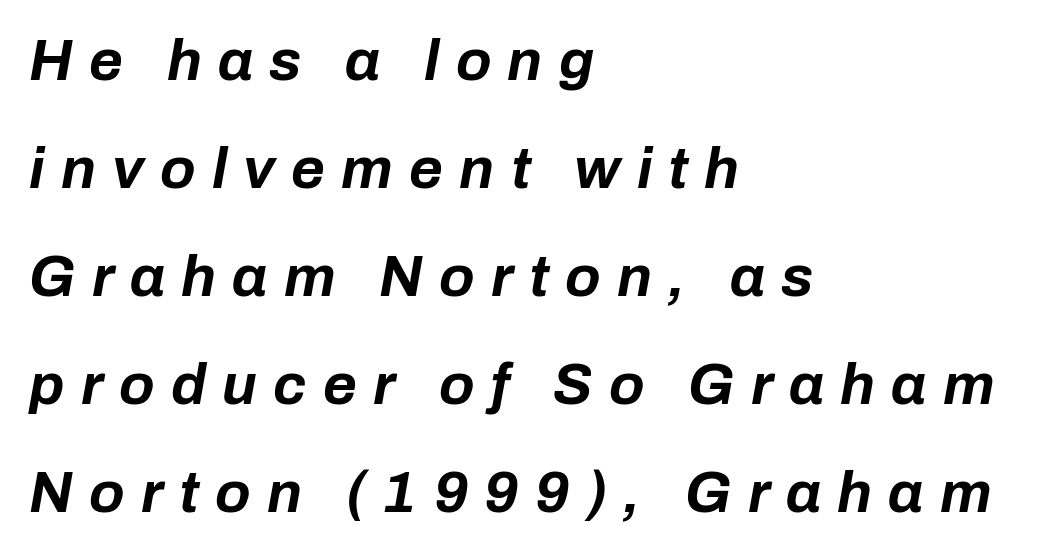
{"italic": "yes", "lean": "right", "slant_degrees": 10, "bold": "yes", "weight": "bold", "width": "normal", "stroke_contrast": "low", "x_height": "medium", "monospaced": "no", "underline": "no", "align": "left", "line_spacing_ratio": 1.86, "letter_spacing": "wide", "letter_spacing_em": 0.28, "glyph_px": 58}
